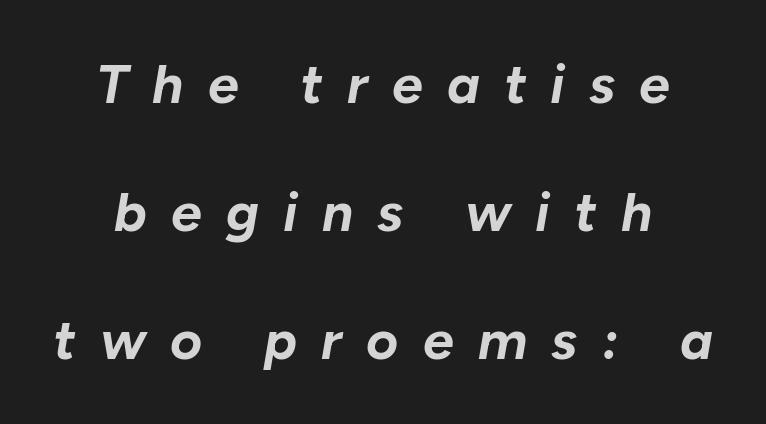
Q: Is the text bold? A: Yes.
Q: Is the text italic (slanted)? A: Yes, it leans right by about 10 degrees.
Q: Is the text underlined? A: No.
Q: Is the spacing between letters normal or unusually wide? A: Unusually wide.
Q: Is the spacing between lines tight, normal or loose? A: Loose.
Q: Width (condensed, normal, or wide)? A: Normal.
Q: Stroke contrast? A: Low.
Q: x-height? A: Medium.
Q: Monospaced? A: No.
